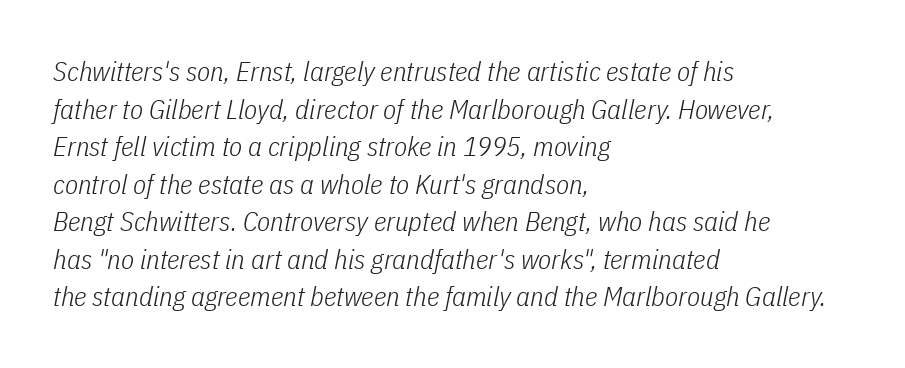
The image shows 27 px text type, italic (leaning right); set left-aligned, normal line spacing (1.39x), normal letter spacing, not underlined.
